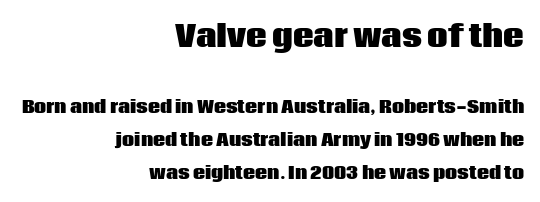
The image shows 29 px heavy sans-serif type, upright; set right-aligned, loose line spacing (1.93x), normal letter spacing, not underlined; the first (top) block is 1.71x larger; low stroke contrast and a large x-height.
